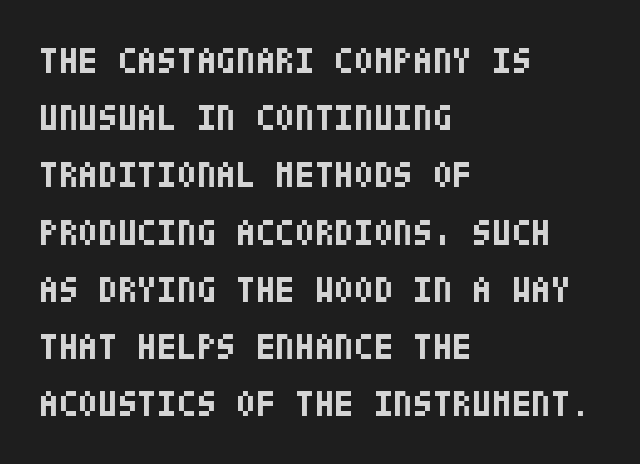
The image shows 36 px bold, condensed sans-serif type, upright; set left-aligned, normal line spacing (1.59x), normal letter spacing, not underlined; low stroke contrast and a large x-height.
